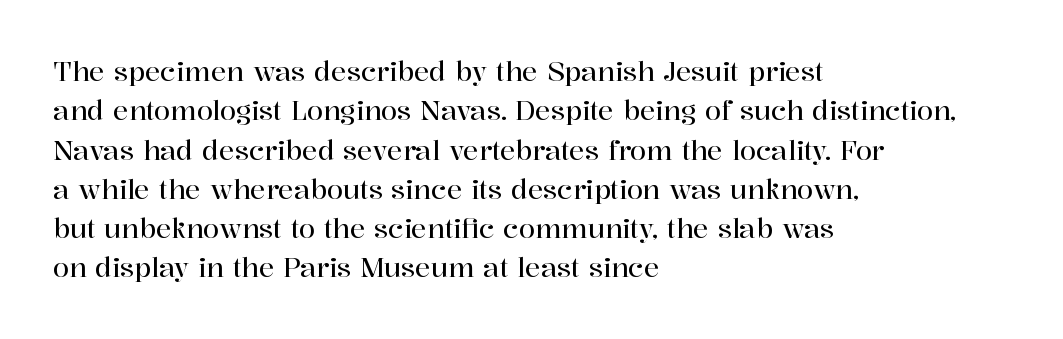
This rendering features lettering with no underline. Every row of glyphs begins at an identical x-position on the left. The leading is moderate, giving the passage an even texture. When letters stand straight like this, we call the style roman or upright.
